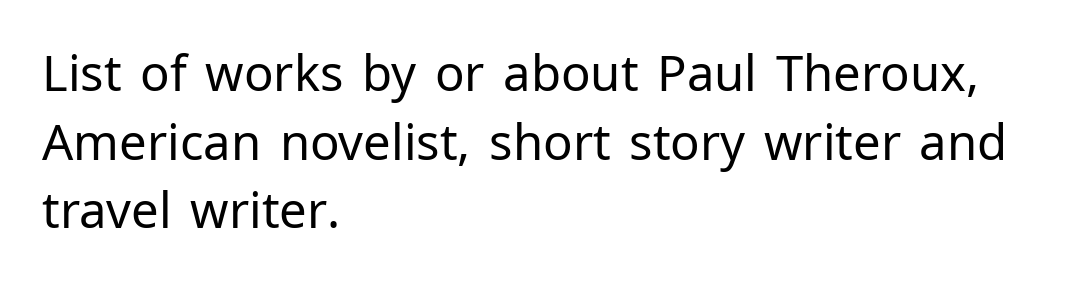
{"serif": "no", "italic": "no", "bold": "no", "weight": "regular", "width": "normal", "stroke_contrast": "low", "x_height": "medium", "monospaced": "no", "underline": "no", "align": "left", "line_spacing": "normal", "line_spacing_ratio": 1.4, "letter_spacing": "normal", "letter_spacing_em": 0.0, "glyph_px": 49}
